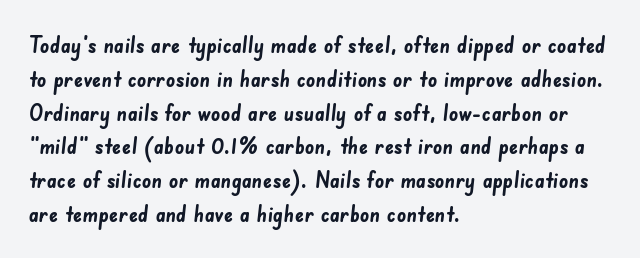
The block of text has a typical density, with ordinary space between rows. Words appear dense and cohesive because spacing is normal. A classic flush-left, rag-right setting is used for this passage. Summary of weight: heavy, a full bold. The string is rendered with underlining switched off.
